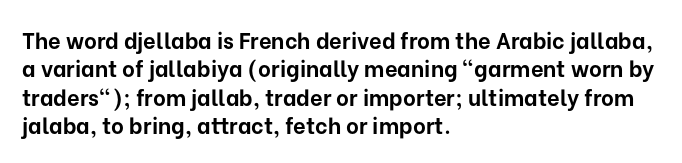
The image shows 22 px bold type, upright; set left-aligned, normal line spacing (1.29x), normal letter spacing, not underlined.
